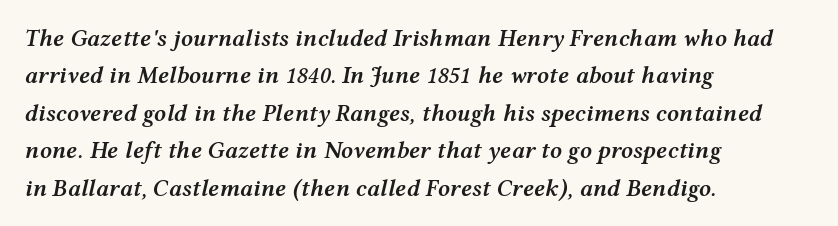
Italic? Definitely — the glyphs are oblique. Descenders hang freely into open space. Compared with a centered layout, this one pins lines to the left instead. Rows of type keep a routine distance in the vertical direction.
